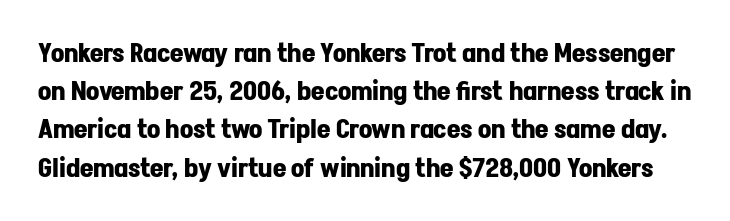
Q: Is the text bold? A: Yes.
Q: Is the text italic (slanted)? A: No, it is upright.
Q: Is the text underlined? A: No.
Q: Is the spacing between letters normal or unusually wide? A: Normal.
Q: Is the spacing between lines tight, normal or loose? A: Normal.
